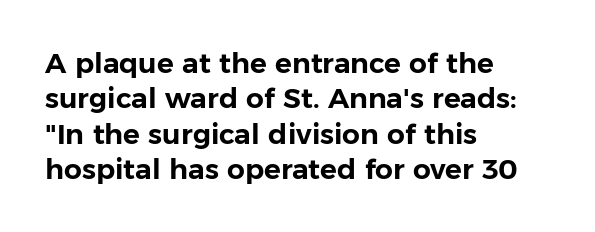
{"serif": "no", "italic": "no", "width": "normal", "stroke_contrast": "low", "x_height": "medium", "monospaced": "no", "underline": "no", "align": "left", "line_spacing": "normal", "line_spacing_ratio": 1.26, "letter_spacing": "normal", "letter_spacing_em": 0.0, "glyph_px": 28}
